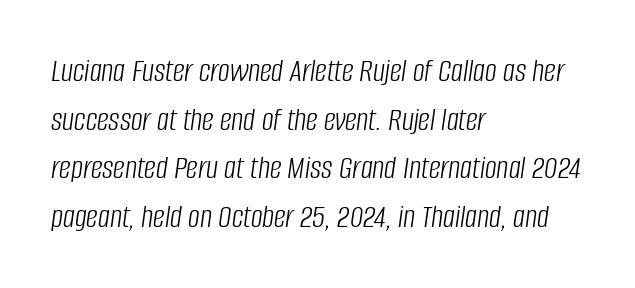
The image shows 33 px light, condensed type, italic (leaning right); set left-aligned, normal line spacing (1.47x), normal letter spacing, not underlined; low stroke contrast and a large x-height.
